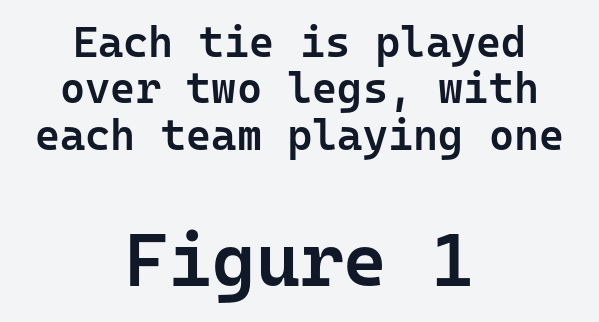
The image shows 75 px semibold sans-serif type, upright, monospaced; set centered, tight line spacing (1.08x), normal letter spacing, not underlined; the second (bottom) block is 1.74x larger; low stroke contrast and a medium x-height.
